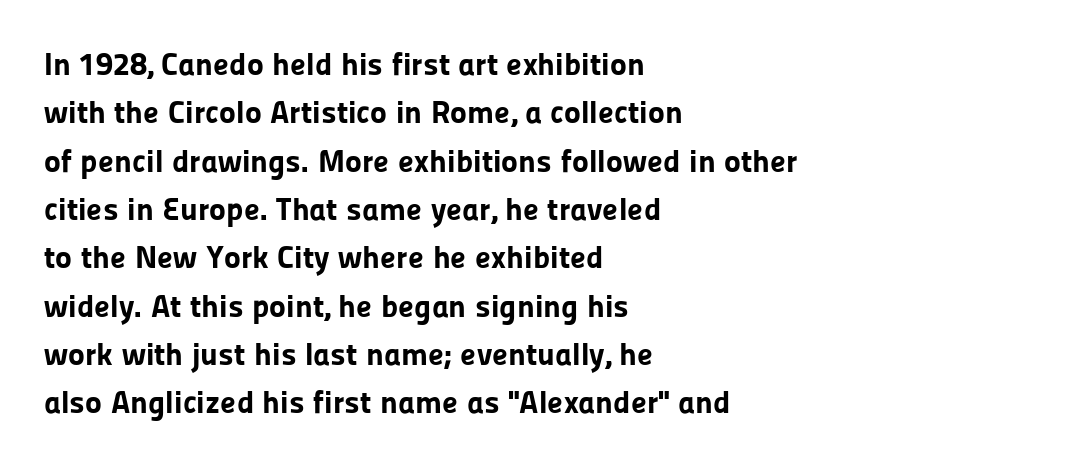
The image shows 32 px bold sans-serif type, upright; set left-aligned, normal line spacing (1.51x), normal letter spacing, not underlined; low stroke contrast and a medium x-height.
